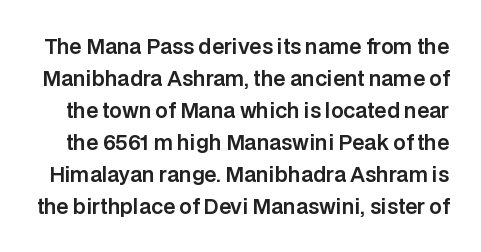
The image shows 20 px text type, upright; set normal line spacing (1.6x), normal letter spacing, not underlined.
